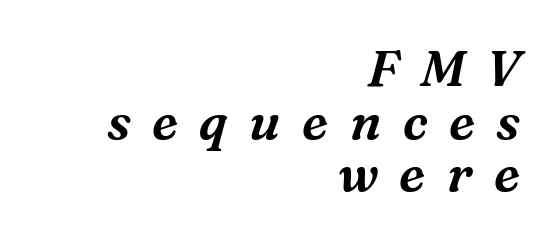
The image shows 51 px serif type, italic (leaning right); set right-aligned, tight line spacing (1.03x), unusually wide letter spacing (+0.42 em), not underlined; medium stroke contrast and a medium x-height.
